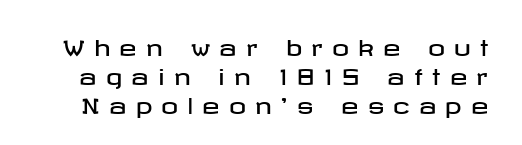
The image shows 21 px text type, upright; set normal line spacing (1.37x), unusually wide letter spacing (+0.44 em), not underlined.
